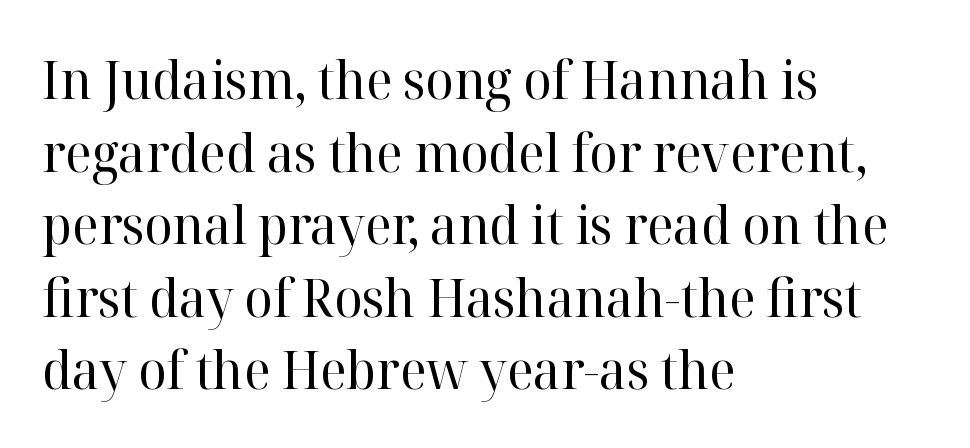
The passage shown stacks its lines at a standard gap. A typesetter would label this face a serif. Note the varied advance widths — an 'i' is clearly narrower than an 'm'. You could call the tracking neutral — neither tight nor loose.
